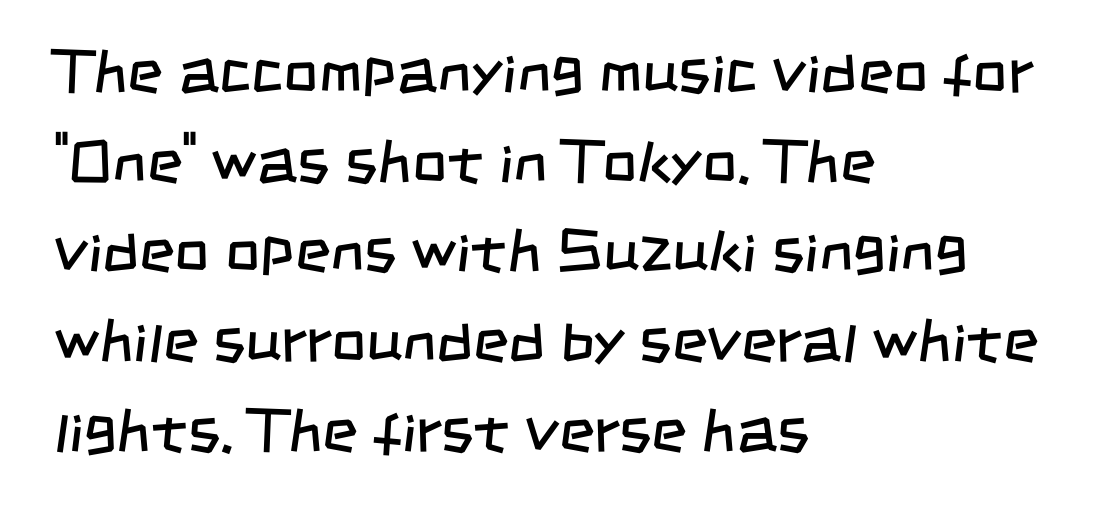
{"serif": "no", "bold": "no", "weight": "regular", "width": "condensed", "stroke_contrast": "low", "x_height": "large", "monospaced": "no", "underline": "no", "align": "left", "line_spacing": "normal", "line_spacing_ratio": 1.47, "letter_spacing": "normal", "letter_spacing_em": 0.0, "glyph_px": 61}
